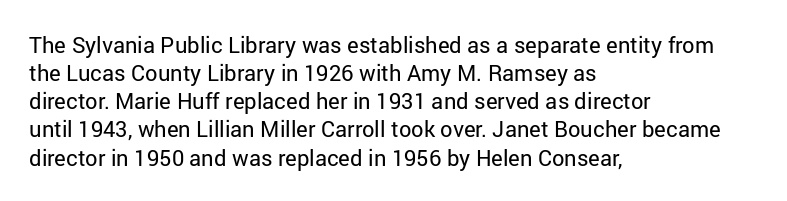
Normally led — the rows are evenly, conventionally spaced. Underlining? Definitely not there. The axis of the letterforms is exactly vertical. The passage is arranged the way most books set body copy — flush left. Default kerning and tracking; the words read as compact shapes.
